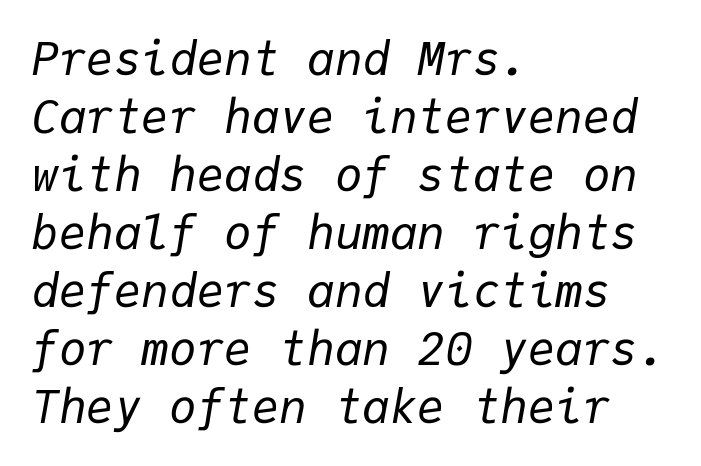
Q: Is the text bold? A: No.
Q: Is the text italic (slanted)? A: Yes, it leans right by about 9 degrees.
Q: Is the text underlined? A: No.
Q: How is the paragraph aligned? A: Left-aligned.
Q: Is the spacing between letters normal or unusually wide? A: Normal.
Q: Is the spacing between lines tight, normal or loose? A: Normal.
Q: Width (condensed, normal, or wide)? A: Normal.
Q: Stroke contrast? A: Low.
Q: x-height? A: Medium.
Q: Monospaced? A: Yes.
